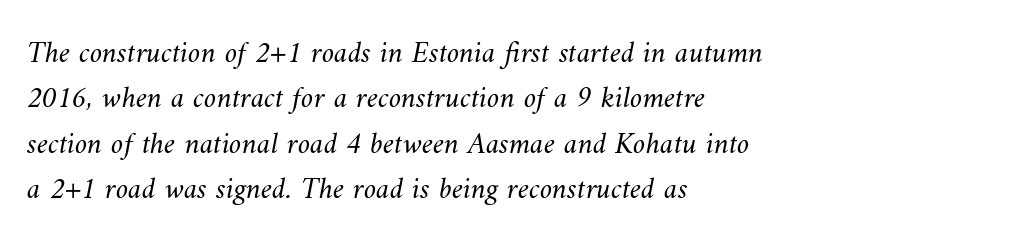
The passage shown stacks its lines at a standard gap. These glyphs show unthickened strokes, regular width or finer. The setting favours the left margin, as ordinary paragraphs usually do. Descenders hang freely into open space.
